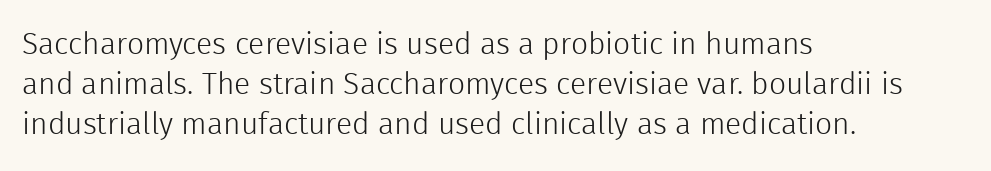
Q: Is the text bold? A: No.
Q: Is the text italic (slanted)? A: No, it is upright.
Q: Is the typeface a serif or a sans-serif typeface? A: Sans-serif.
Q: Is the text underlined? A: No.
Q: How is the paragraph aligned? A: Left-aligned.
Q: Is the spacing between letters normal or unusually wide? A: Normal.
Q: Is the spacing between lines tight, normal or loose? A: Normal.
Q: Width (condensed, normal, or wide)? A: Normal.
Q: x-height? A: Medium.
Q: Monospaced? A: No.
